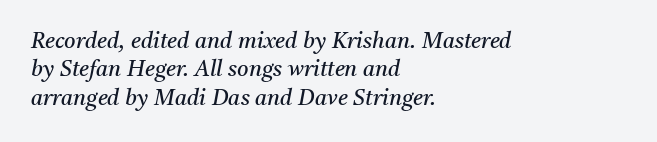
The image shows 22 px text type, italic (leaning right); set left-aligned, normal line spacing (1.29x), normal letter spacing, not underlined.
